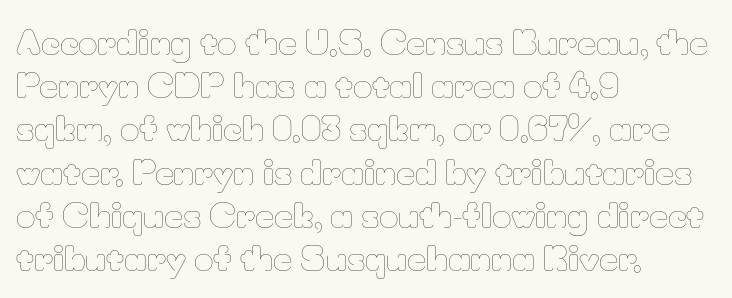
The image shows 33 px thin type, upright; set left-aligned, normal line spacing (1.31x), normal letter spacing, not underlined; low stroke contrast and a small x-height.
